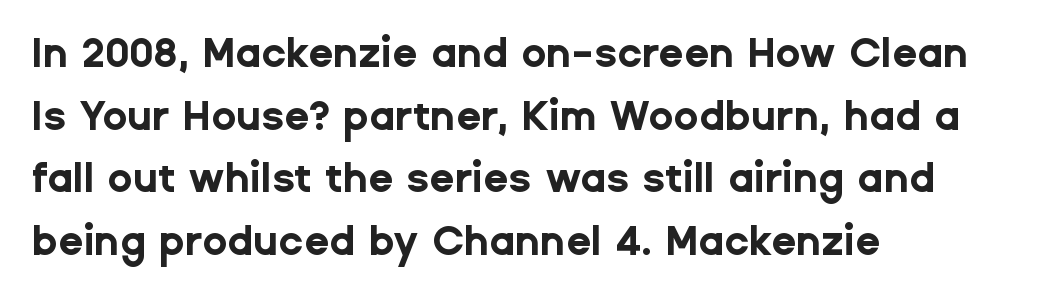
The image shows 41 px bold sans-serif type, upright; set left-aligned, normal line spacing (1.53x), normal letter spacing, not underlined; low stroke contrast and a medium x-height.
